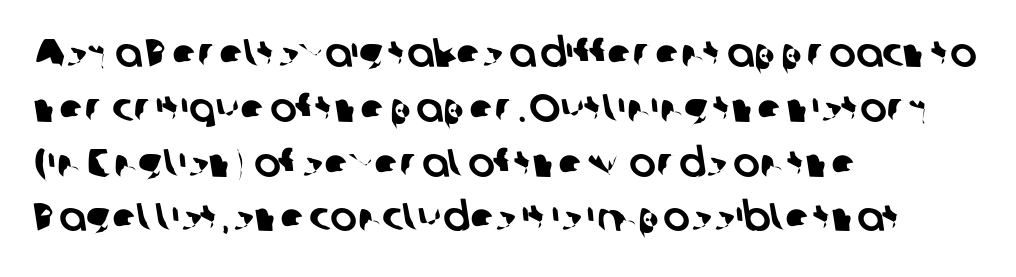
{"serif": "no", "width": "normal", "stroke_contrast": "low", "x_height": "medium", "monospaced": "no", "underline": "no", "align": "left", "line_spacing": "normal", "line_spacing_ratio": 1.37, "letter_spacing": "normal", "letter_spacing_em": 0.0, "glyph_px": 40}
